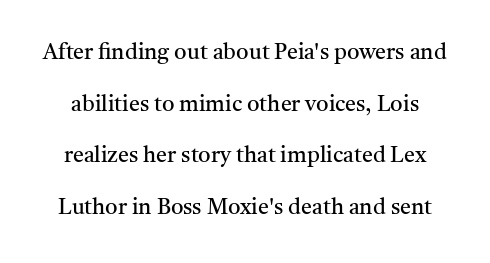
The image shows 22 px text type, upright; set loose line spacing (2.35x), normal letter spacing, not underlined.
